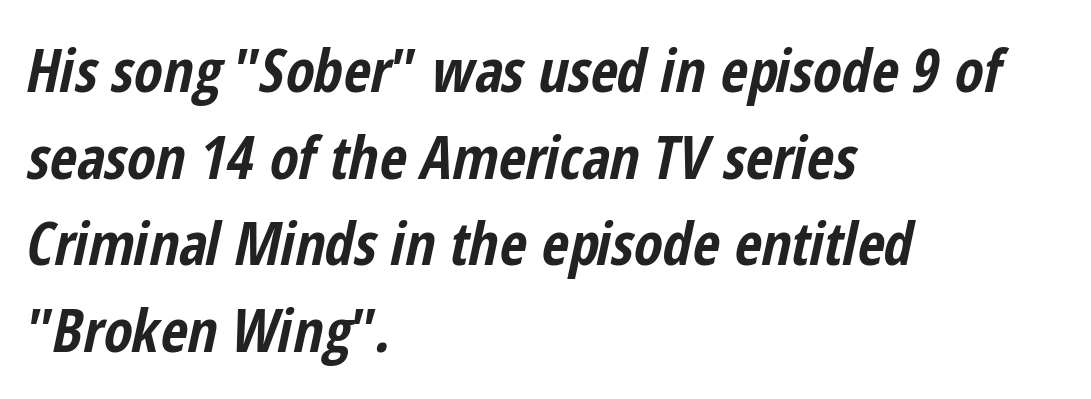
Proportional: the letters do not fall into vertical columns. Letter spacing: default. Only glyphs here, with clear space below each row. Is the type bold? Yes — the strokes are clearly thick and heavy.
